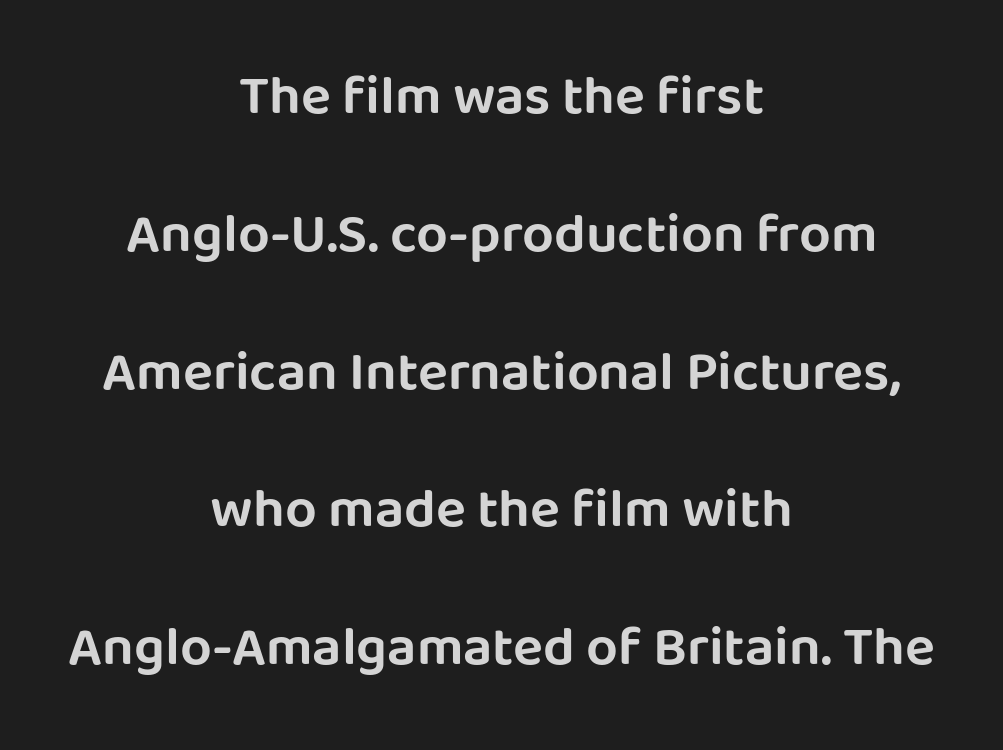
Leading is clearly above the norm, producing a sparse column. Varying glyph widths throughout — classic text-font behaviour. Observe the ordinary spacing: letters are neighbours, not strangers. The lettering holds an erect, upright posture throughout.
